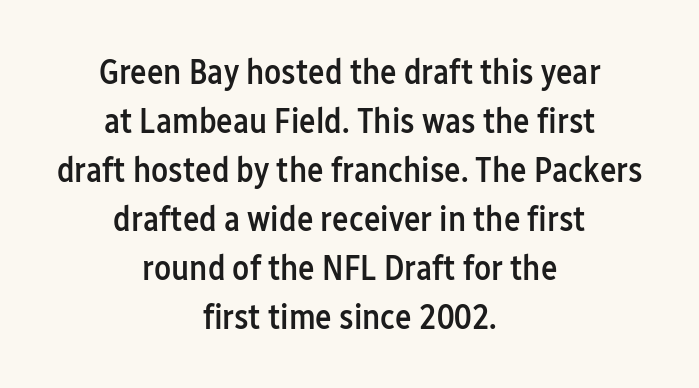
This sample uses plain, unmodified letter spacing. Notice how the stems are strictly vertical — no italics here. Each glyph is drawn with semibold strokes, heavier than normal yet not fully bold. Classification — sans serif. Each row of text sits above clean, open space. A centered setting, common on invitations and titles, is used for this passage.
